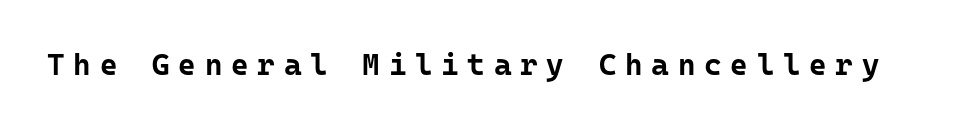
The rendering uses typewriter-style spacing with identical character cells. Tracking here is generous; glyphs stand well apart from one another. Typographic density is high because the face is bold. Tall strokes in this sample are plumb rather than angled. Is this a sans? Yes — the strokes have no serifs.
